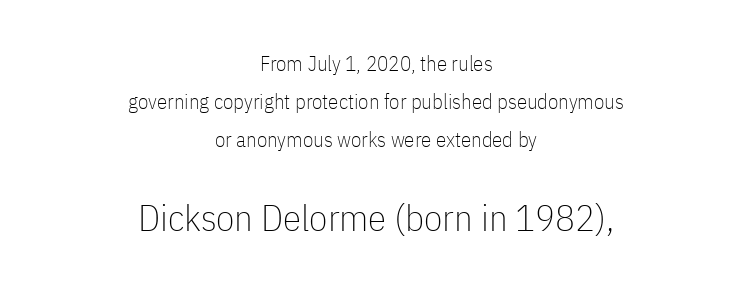
Q: Is the text bold? A: No.
Q: Is the text italic (slanted)? A: No, it is upright.
Q: Is the typeface a serif or a sans-serif typeface? A: Sans-serif.
Q: Is the text underlined? A: No.
Q: How is the paragraph aligned? A: Centered.
Q: Is the spacing between letters normal or unusually wide? A: Normal.
Q: Which block of text is set in a larger size, the first (top) or the second (bottom)? A: The second (bottom) one.
Q: Width (condensed, normal, or wide)? A: Condensed.
Q: Stroke contrast? A: Low.
Q: x-height? A: Medium.
Q: Monospaced? A: No.
